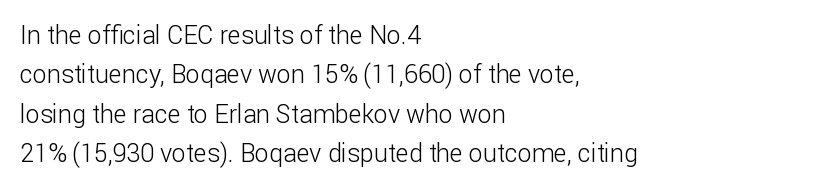
{"italic": "no", "bold": "no", "underline": "no", "align": "left", "line_spacing": "normal", "line_spacing_ratio": 1.58, "letter_spacing": "normal", "letter_spacing_em": 0.0, "glyph_px": 25}
